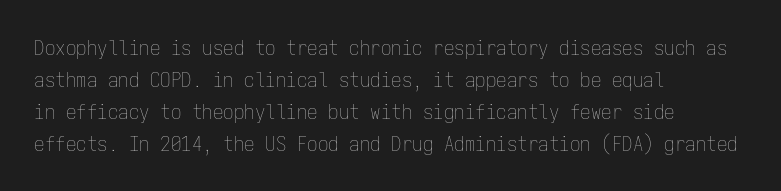
The image shows 21 px text type, upright; set left-aligned, normal line spacing (1.52x), normal letter spacing, not underlined.
